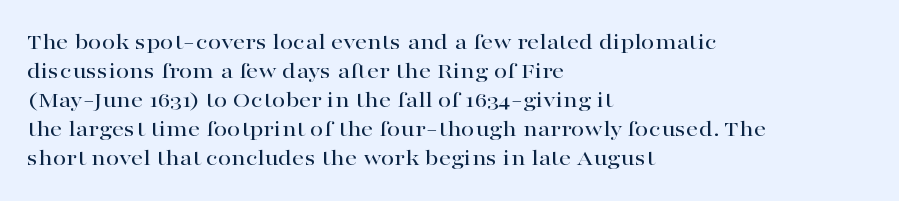
Q: Is the text italic (slanted)? A: No, it is upright.
Q: Is the text underlined? A: No.
Q: How is the paragraph aligned? A: Left-aligned.
Q: Is the spacing between letters normal or unusually wide? A: Normal.
